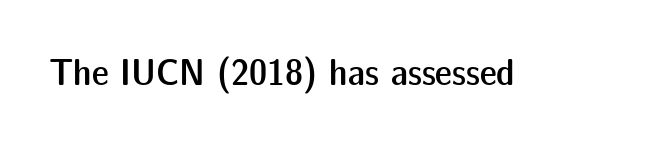
The image shows 38 px semibold sans-serif type, upright; set normal letter spacing, not underlined; low stroke contrast and a medium x-height.
